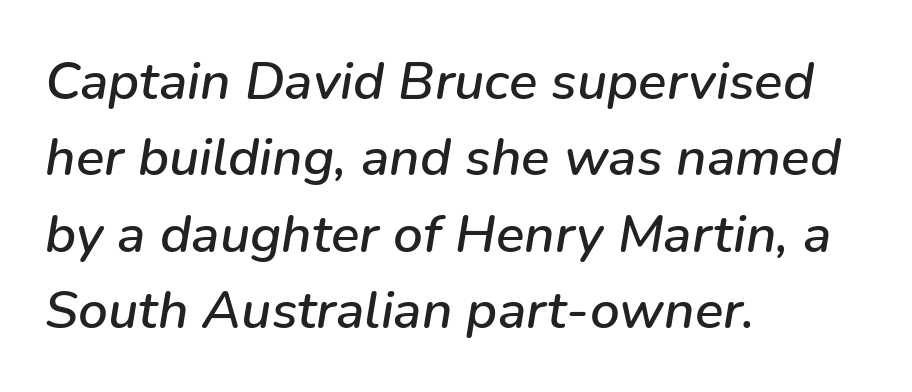
The horizontal fit of the characters is conventional and even. Characters are canted at an angle relative to the baseline's perpendicular. The space beneath each line is pristine and unruled. Teacher's note: observe the even left margin — that is flush-left alignment. The passage shown is typed in a proportional face where columns would drift. This block has exactly the height ordinary leading produces.
